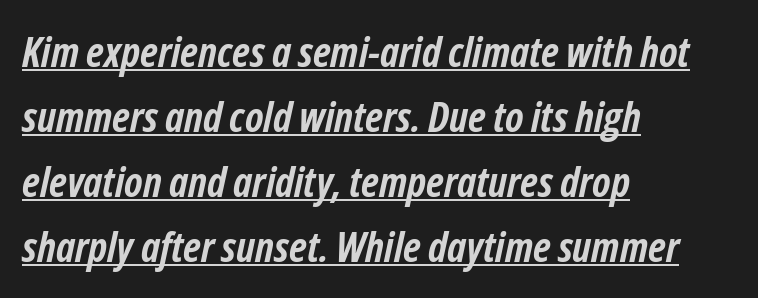
Q: Is the text bold? A: Yes.
Q: Is the text italic (slanted)? A: Yes, it leans right by about 12 degrees.
Q: Is the text underlined? A: Yes.
Q: How is the paragraph aligned? A: Left-aligned.
Q: Is the spacing between letters normal or unusually wide? A: Normal.
Q: Is the spacing between lines tight, normal or loose? A: Normal.
Q: Width (condensed, normal, or wide)? A: Condensed.
Q: Stroke contrast? A: Low.
Q: x-height? A: Medium.
Q: Monospaced? A: No.
